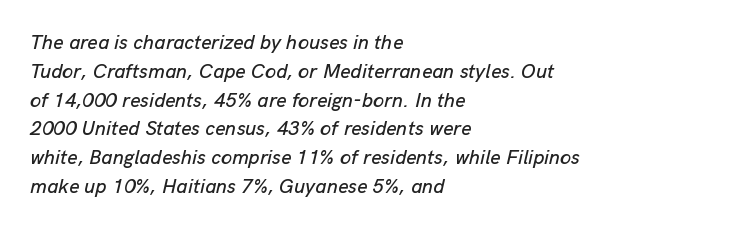
Q: Is the text italic (slanted)? A: Yes, it leans right by about 13 degrees.
Q: Is the text underlined? A: No.
Q: How is the paragraph aligned? A: Left-aligned.
Q: Is the spacing between letters normal or unusually wide? A: Normal.
Q: Is the spacing between lines tight, normal or loose? A: Normal.
